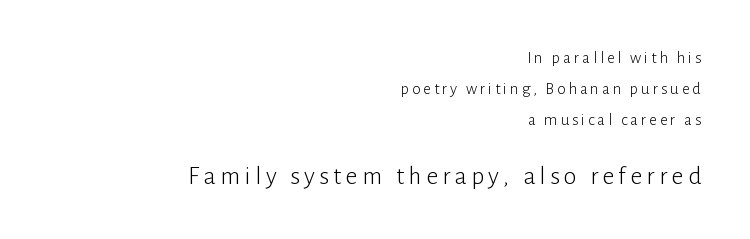
The image shows 26 px text type, upright; set right-aligned, line spacing 1.82x, not underlined; the second (bottom) block is 1.53x larger.
